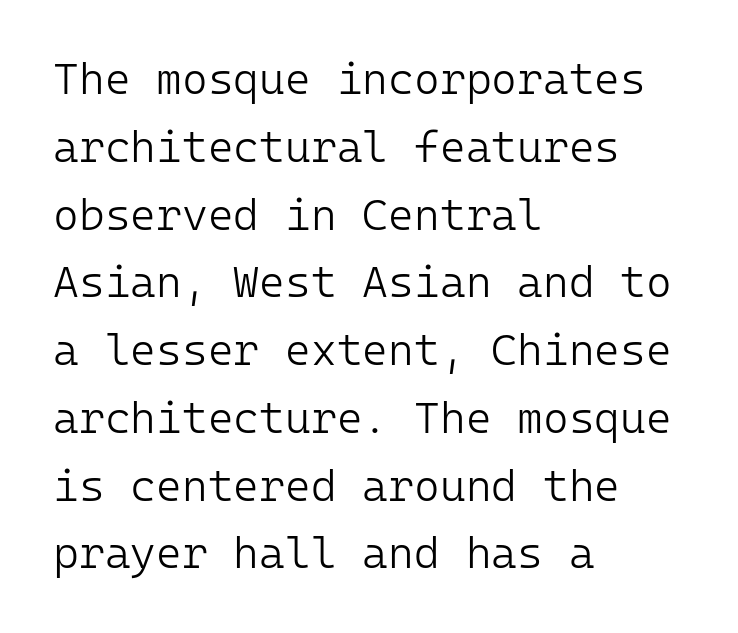
{"serif": "no", "italic": "no", "bold": "no", "weight": "light", "width": "normal", "stroke_contrast": "low", "x_height": "medium", "monospaced": "yes", "underline": "no", "align": "left", "line_spacing": "normal", "line_spacing_ratio": 1.54, "letter_spacing": "normal", "letter_spacing_em": 0.0, "glyph_px": 44}
